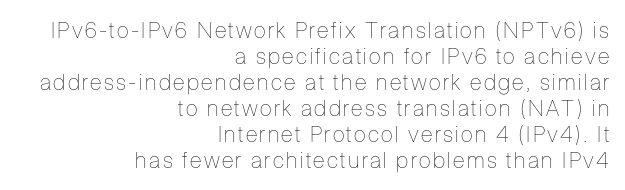
{"italic": "no", "bold": "no", "underline": "no", "align": "right", "line_spacing_ratio": 1.18, "glyph_px": 22}
